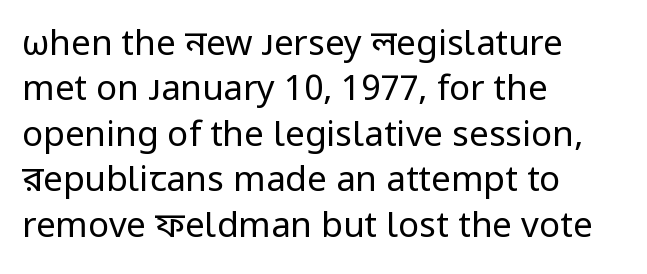
Q: Is the text bold? A: No.
Q: Is the text italic (slanted)? A: No, it is upright.
Q: Is the typeface a serif or a sans-serif typeface? A: Sans-serif.
Q: Is the text underlined? A: No.
Q: How is the paragraph aligned? A: Left-aligned.
Q: Is the spacing between letters normal or unusually wide? A: Normal.
Q: Is the spacing between lines tight, normal or loose? A: Normal.
Q: Width (condensed, normal, or wide)? A: Normal.
Q: Stroke contrast? A: Low.
Q: x-height? A: Medium.
Q: Monospaced? A: No.
